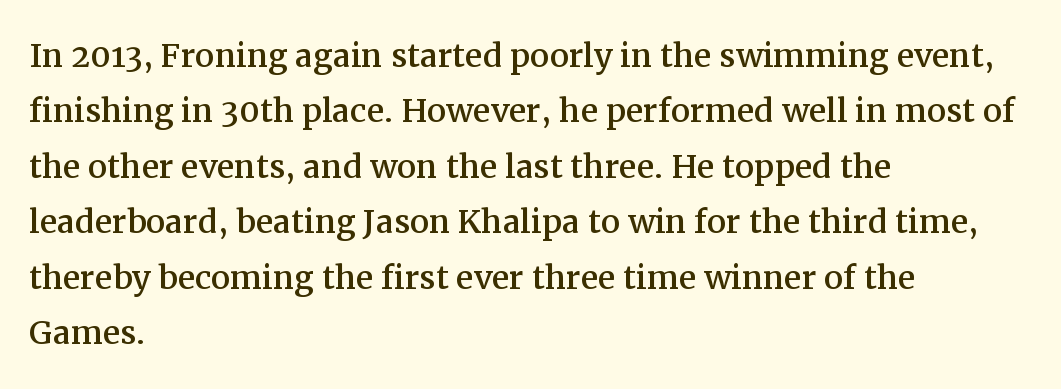
Q: Is the text italic (slanted)? A: No, it is upright.
Q: Is the typeface a serif or a sans-serif typeface? A: Serif.
Q: Is the text underlined? A: No.
Q: How is the paragraph aligned? A: Left-aligned.
Q: Is the spacing between letters normal or unusually wide? A: Normal.
Q: Is the spacing between lines tight, normal or loose? A: Normal.
Q: Width (condensed, normal, or wide)? A: Normal.
Q: Stroke contrast? A: Medium.
Q: x-height? A: Medium.
Q: Monospaced? A: No.
